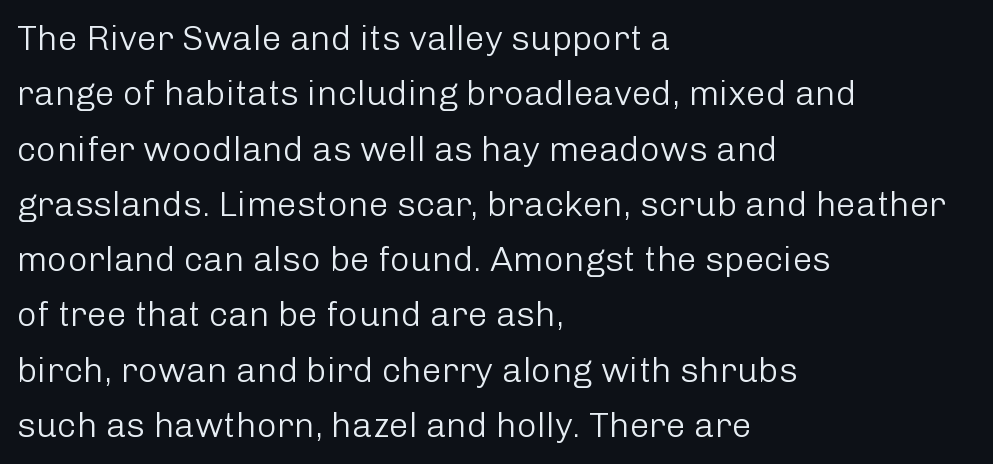
{"serif": "no", "italic": "no", "bold": "no", "weight": "light", "width": "normal", "stroke_contrast": "low", "x_height": "medium", "monospaced": "no", "underline": "no", "align": "left", "line_spacing": "normal", "line_spacing_ratio": 1.58, "letter_spacing": "normal", "letter_spacing_em": 0.0, "glyph_px": 35}
